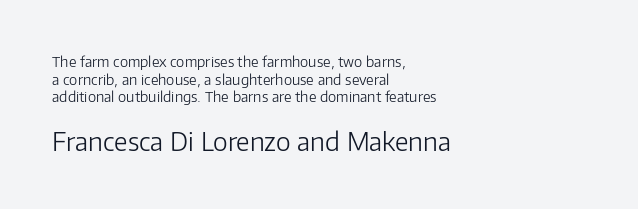
The image shows 25 px text type, upright; set left-aligned, normal line spacing (1.26x), normal letter spacing, not underlined; the second (bottom) block is 1.79x larger.
